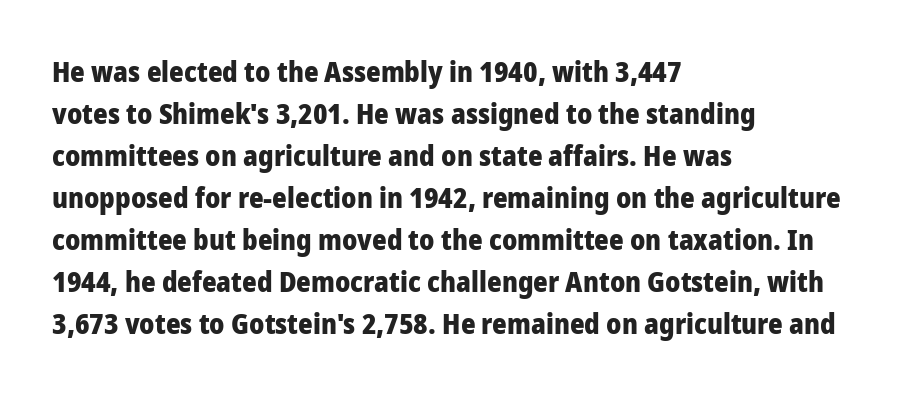
Q: Is the text bold? A: Yes.
Q: Is the text italic (slanted)? A: No, it is upright.
Q: Is the typeface a serif or a sans-serif typeface? A: Sans-serif.
Q: Is the text underlined? A: No.
Q: How is the paragraph aligned? A: Left-aligned.
Q: Is the spacing between letters normal or unusually wide? A: Normal.
Q: Is the spacing between lines tight, normal or loose? A: Normal.
Q: Width (condensed, normal, or wide)? A: Normal.
Q: Stroke contrast? A: Low.
Q: x-height? A: Medium.
Q: Monospaced? A: No.
